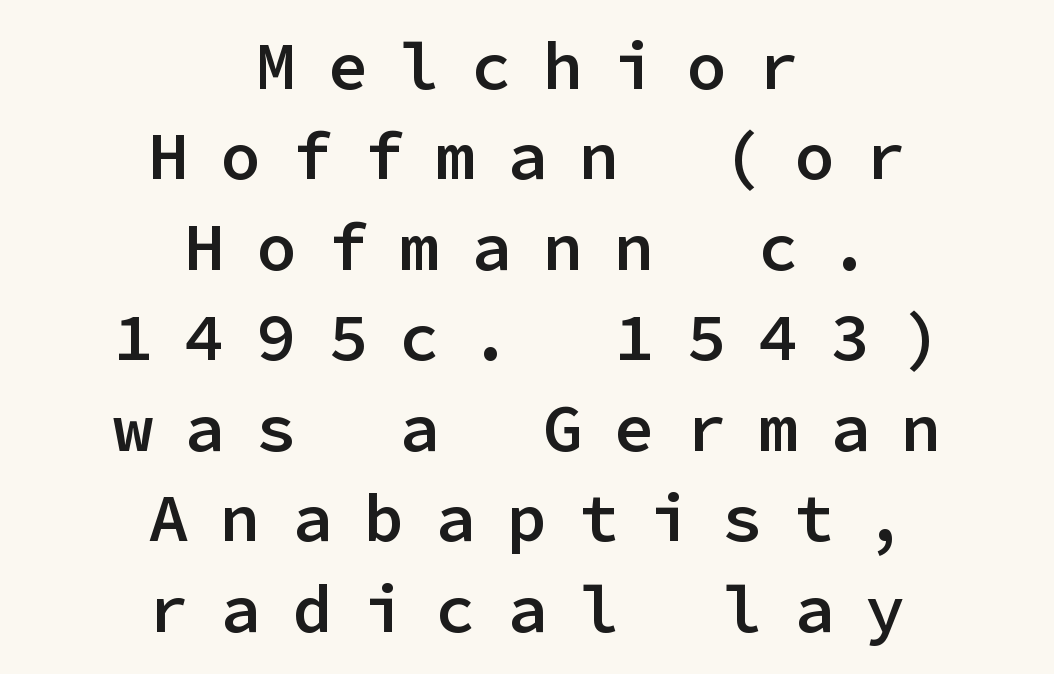
Q: Is the text bold? A: Semi-bold.
Q: Is the text italic (slanted)? A: No, it is upright.
Q: Is the typeface a serif or a sans-serif typeface? A: Sans-serif.
Q: Is the text underlined? A: No.
Q: How is the paragraph aligned? A: Centered.
Q: Is the spacing between letters normal or unusually wide? A: Unusually wide.
Q: Is the spacing between lines tight, normal or loose? A: Normal.
Q: Width (condensed, normal, or wide)? A: Normal.
Q: Stroke contrast? A: Low.
Q: x-height? A: Medium.
Q: Monospaced? A: Yes.
